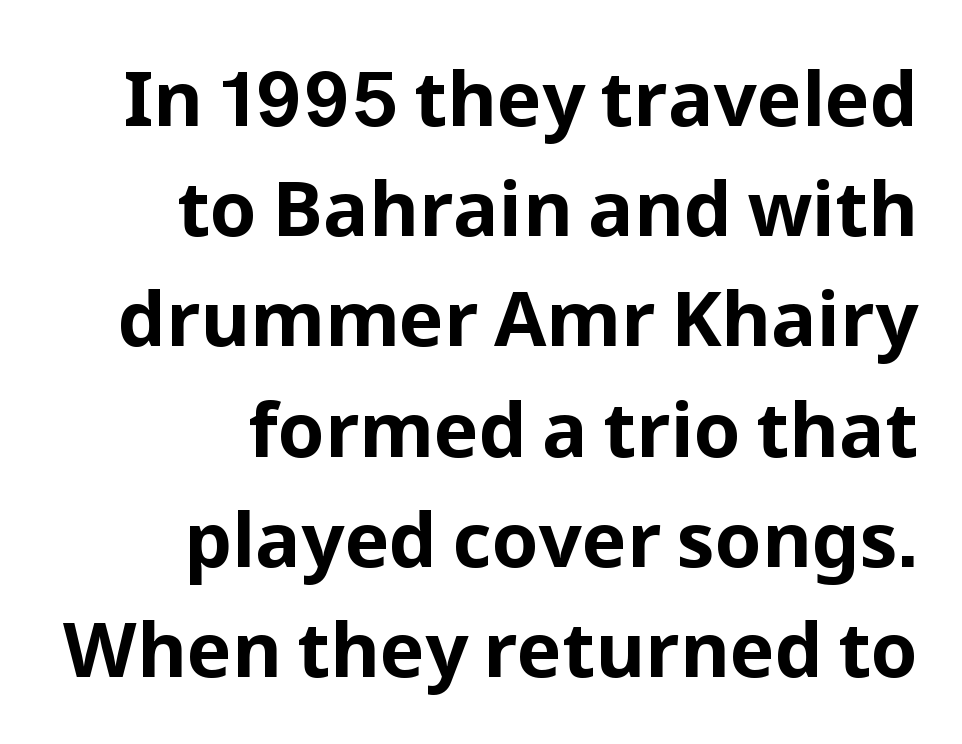
Notice how thick the strokes are: this is what a full bold looks like. These lines are rendered in a variable-pitch font. Horizontally, the lines are justified to the trailing edge only. Baseline-to-baseline distance is the conventional proportion of letter height. Underlining? Definitely not there.
